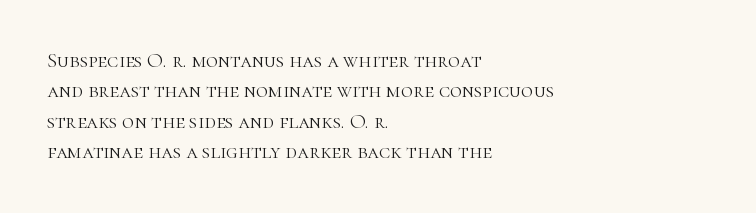
Letter spacing: default. Ink coverage per letter is moderate at most. The rag falls on the right side of this text block. Descenders are the only things crossing below the line. This block has exactly the height ordinary leading produces. This is the regular roman posture of the typeface.
